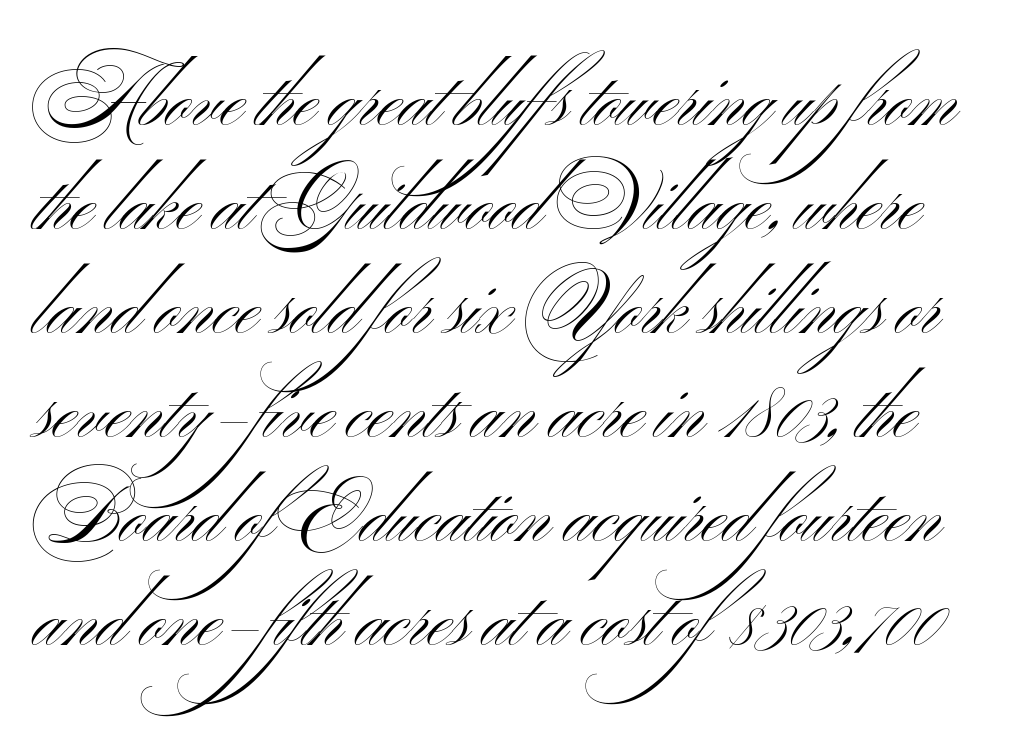
Q: Is the text bold? A: No.
Q: Is the text italic (slanted)? A: Yes.
Q: Is the typeface a serif or a sans-serif typeface? A: Sans-serif.
Q: Is the text underlined? A: No.
Q: Is the spacing between letters normal or unusually wide? A: Normal.
Q: Is the spacing between lines tight, normal or loose? A: Normal.
Q: Width (condensed, normal, or wide)? A: Wide.
Q: Stroke contrast? A: Medium.
Q: x-height? A: Small.
Q: Monospaced? A: No.
